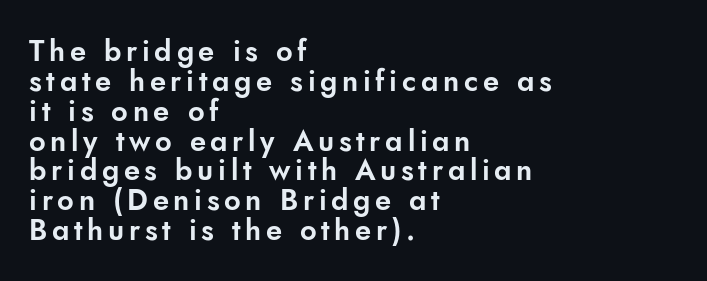
Q: Is the text italic (slanted)? A: No, it is upright.
Q: Is the typeface a serif or a sans-serif typeface? A: Sans-serif.
Q: Is the text underlined? A: No.
Q: How is the paragraph aligned? A: Left-aligned.
Q: Is the spacing between lines tight, normal or loose? A: Tight.
Q: Width (condensed, normal, or wide)? A: Normal.
Q: Stroke contrast? A: Low.
Q: x-height? A: Small.
Q: Monospaced? A: No.
